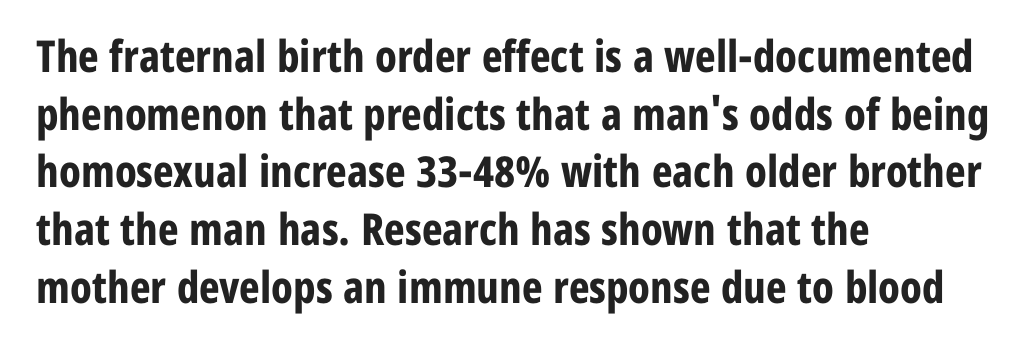
Each glyph is drawn with heavy, bold strokes. This sample uses an upright cut, with every glyph sitting square on the baseline. Check under the words: just untouched page. Baseline-to-baseline distance is the conventional proportion of letter height.
